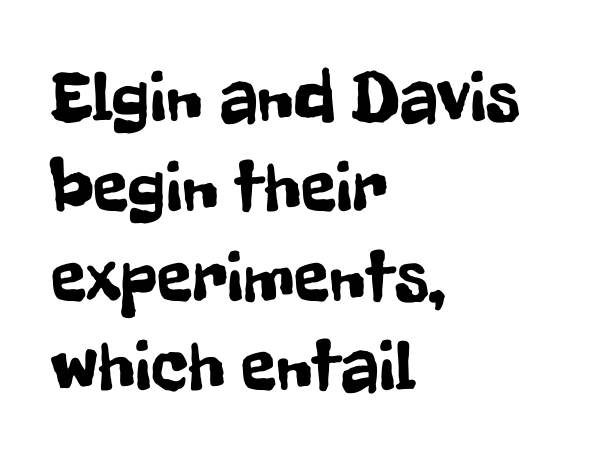
{"serif": "no", "italic": "no", "width": "condensed", "stroke_contrast": "low", "x_height": "medium", "monospaced": "no", "underline": "no", "align": "left", "line_spacing_ratio": 1.23, "letter_spacing": "normal", "letter_spacing_em": 0.0, "glyph_px": 73}
